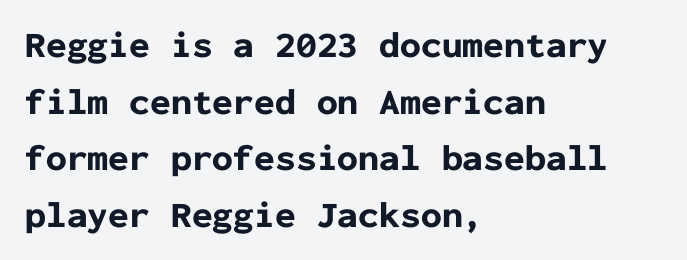
Q: Is the text bold? A: Yes.
Q: Is the text italic (slanted)? A: No, it is upright.
Q: Is the typeface a serif or a sans-serif typeface? A: Sans-serif.
Q: Is the text underlined? A: No.
Q: How is the paragraph aligned? A: Left-aligned.
Q: Is the spacing between letters normal or unusually wide? A: Normal.
Q: Is the spacing between lines tight, normal or loose? A: Normal.
Q: Width (condensed, normal, or wide)? A: Normal.
Q: Stroke contrast? A: Low.
Q: x-height? A: Medium.
Q: Monospaced? A: Yes.
